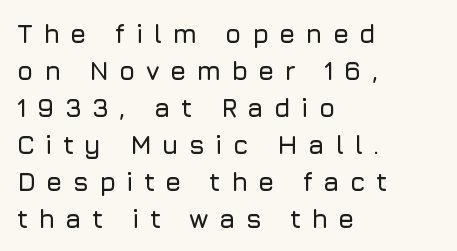
The image shows 26 px text type, upright; set left-aligned, normal line spacing (1.42x), unusually wide letter spacing (+0.39 em), not underlined.
